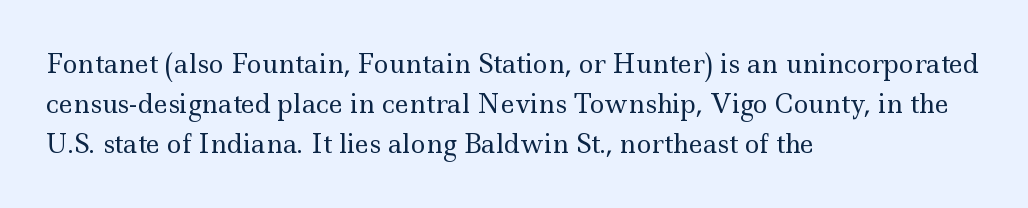
The area under the type is left untouched. A typesetter would mark this as roman, not italic. What's the leading like? Ordinary, nothing unusual. A typesetter would call this zero additional tracking. Which margin do the lines hug? The left one — the right edge is uneven. The cut favours lightness, reaching ordinary text weight at its darkest.
